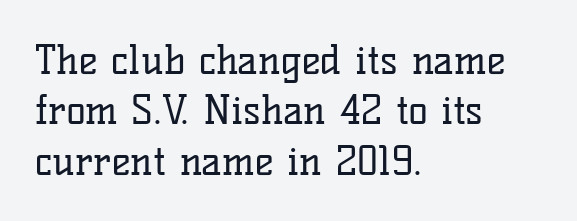
Q: Is the text bold? A: No.
Q: Is the text italic (slanted)? A: No, it is upright.
Q: Is the typeface a serif or a sans-serif typeface? A: Serif.
Q: Is the text underlined? A: No.
Q: How is the paragraph aligned? A: Left-aligned.
Q: Is the spacing between letters normal or unusually wide? A: Normal.
Q: Is the spacing between lines tight, normal or loose? A: Normal.
Q: Width (condensed, normal, or wide)? A: Normal.
Q: Stroke contrast? A: Low.
Q: x-height? A: Medium.
Q: Monospaced? A: No.
